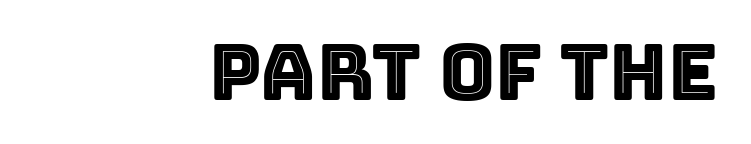
{"italic": "no", "width": "normal", "x_height": "large", "monospaced": "no", "underline": "no", "align": "right", "letter_spacing": "normal", "letter_spacing_em": 0.0, "glyph_px": 77}
